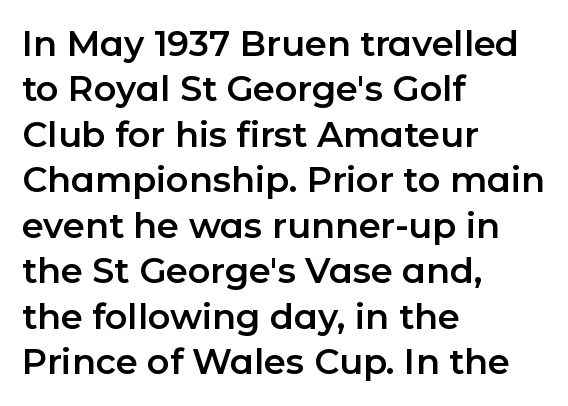
The image shows 35 px sans-serif type, upright; set left-aligned, normal line spacing (1.3x), normal letter spacing, not underlined; low stroke contrast and a medium x-height.
